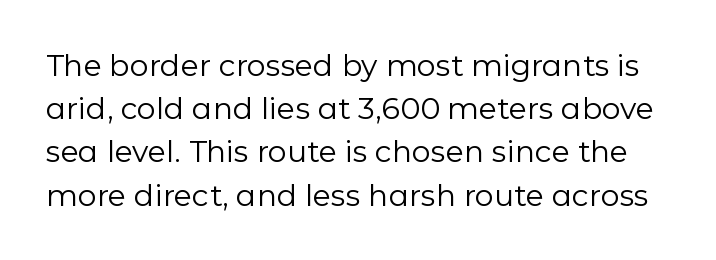
Notice how the stems are strictly vertical — no italics here. Unmarked baselines from the first word to the last. The designer went with a sans here, leaving each stem footless. No heavy texture on the line: the type isn't bold.
